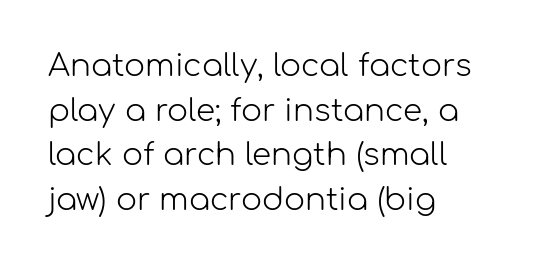
{"serif": "no", "italic": "no", "bold": "no", "weight": "light", "width": "normal", "stroke_contrast": "low", "x_height": "medium", "monospaced": "no", "underline": "no", "align": "left", "line_spacing": "normal", "line_spacing_ratio": 1.44, "letter_spacing": "normal", "letter_spacing_em": 0.0, "glyph_px": 31}
